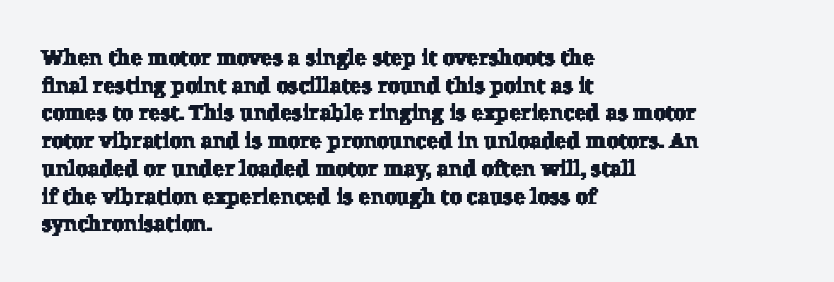
The baseline area is clear. This block has exactly the height ordinary leading produces. Letter spacing: default. The lines are quadded left.
